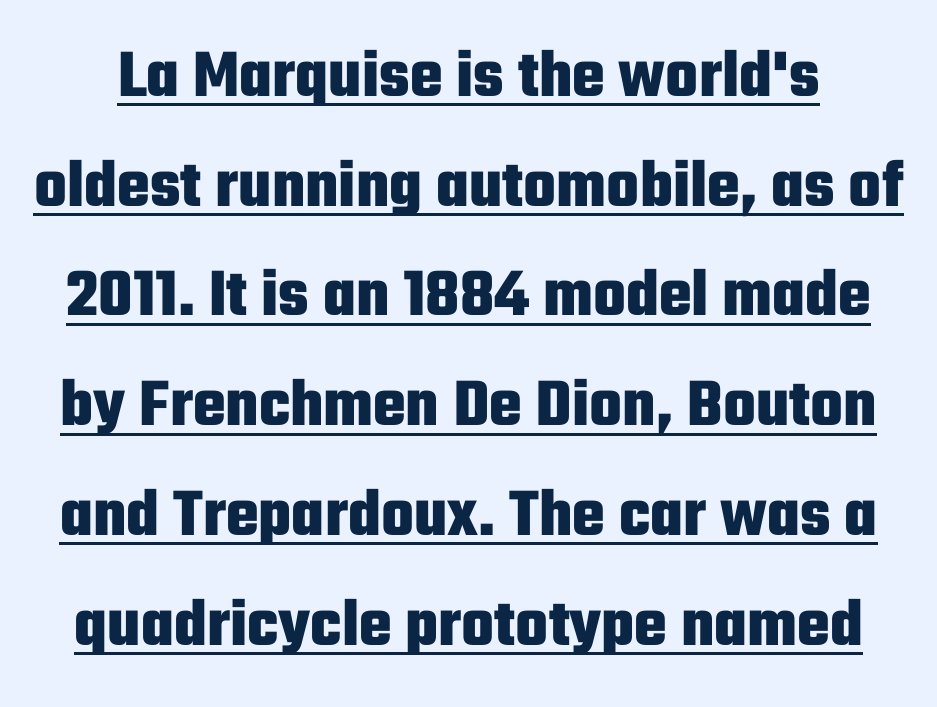
{"serif": "no", "italic": "no", "bold": "yes", "weight": "heavy", "width": "condensed", "stroke_contrast": "low", "x_height": "medium", "monospaced": "no", "underline": "yes", "line_spacing": "normal", "line_spacing_ratio": 1.59, "letter_spacing": "normal", "letter_spacing_em": 0.0, "glyph_px": 69}
